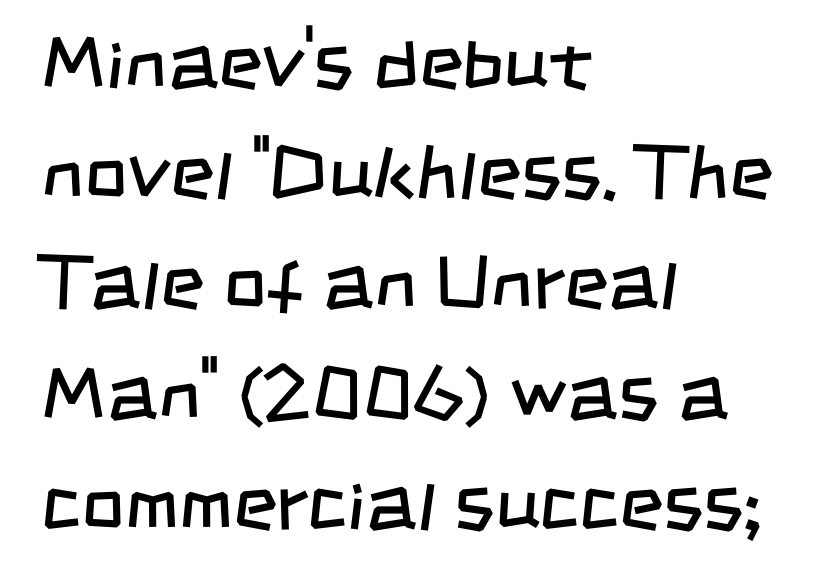
Q: Is the text bold? A: No.
Q: Is the typeface a serif or a sans-serif typeface? A: Sans-serif.
Q: Is the text underlined? A: No.
Q: How is the paragraph aligned? A: Left-aligned.
Q: Is the spacing between letters normal or unusually wide? A: Normal.
Q: Is the spacing between lines tight, normal or loose? A: Normal.
Q: Width (condensed, normal, or wide)? A: Condensed.
Q: Stroke contrast? A: Low.
Q: x-height? A: Large.
Q: Monospaced? A: No.
